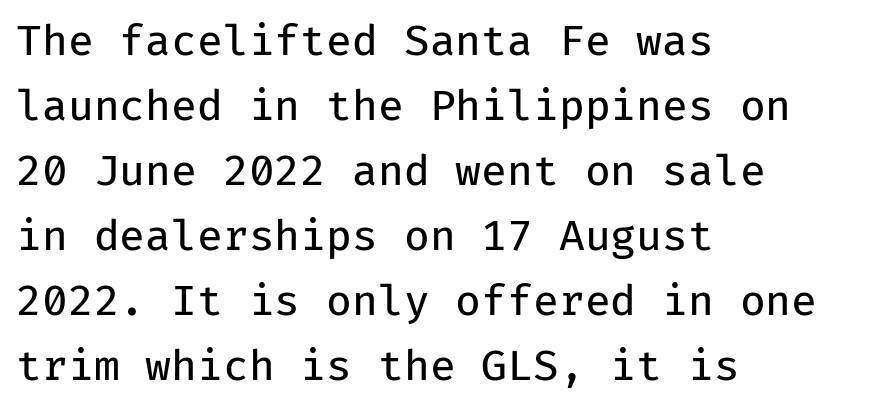
Q: Is the text bold? A: No.
Q: Is the text italic (slanted)? A: No, it is upright.
Q: Is the typeface a serif or a sans-serif typeface? A: Sans-serif.
Q: Is the text underlined? A: No.
Q: How is the paragraph aligned? A: Left-aligned.
Q: Is the spacing between letters normal or unusually wide? A: Normal.
Q: Is the spacing between lines tight, normal or loose? A: Normal.
Q: Width (condensed, normal, or wide)? A: Normal.
Q: Stroke contrast? A: Low.
Q: x-height? A: Medium.
Q: Monospaced? A: Yes.
